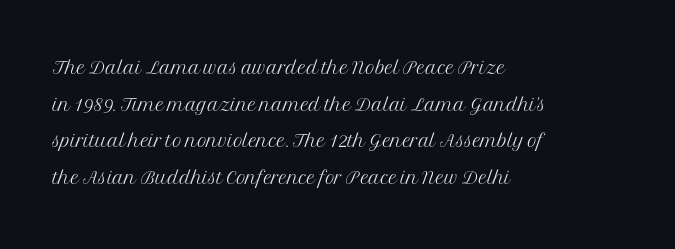
Q: Is the text bold? A: No.
Q: Is the text italic (slanted)? A: Yes.
Q: Is the text underlined? A: No.
Q: How is the paragraph aligned? A: Left-aligned.
Q: Is the spacing between letters normal or unusually wide? A: Normal.
Q: Is the spacing between lines tight, normal or loose? A: Normal.
